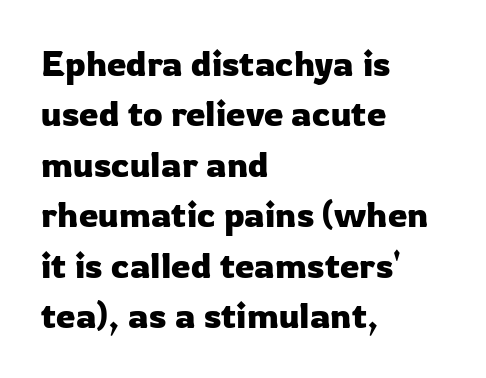
{"serif": "no", "italic": "no", "width": "normal", "stroke_contrast": "low", "x_height": "medium", "monospaced": "no", "underline": "no", "align": "left", "line_spacing": "normal", "line_spacing_ratio": 1.44, "letter_spacing": "normal", "letter_spacing_em": 0.0, "glyph_px": 35}
